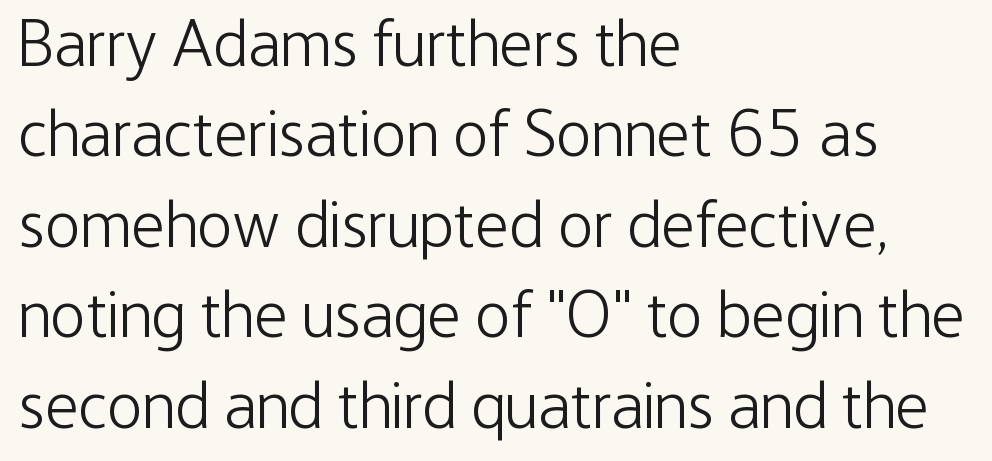
{"serif": "no", "italic": "no", "bold": "no", "weight": "light", "width": "condensed", "stroke_contrast": "low", "x_height": "medium", "monospaced": "no", "underline": "no", "align": "left", "line_spacing": "normal", "line_spacing_ratio": 1.37, "letter_spacing": "normal", "letter_spacing_em": 0.0, "glyph_px": 66}
